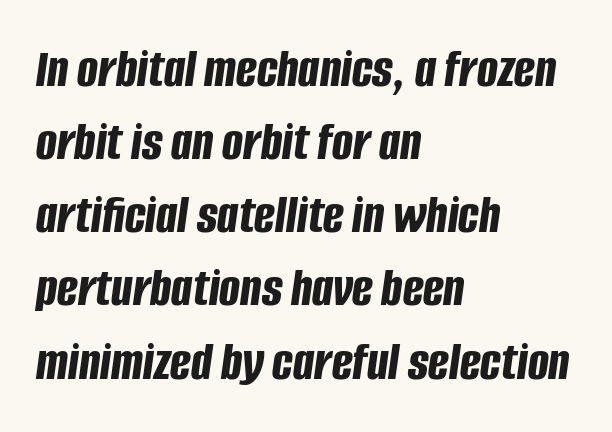
Q: Is the text bold? A: Yes.
Q: Is the text italic (slanted)? A: Yes, it leans right by about 8 degrees.
Q: Is the text underlined? A: No.
Q: How is the paragraph aligned? A: Left-aligned.
Q: Is the spacing between letters normal or unusually wide? A: Normal.
Q: Is the spacing between lines tight, normal or loose? A: Normal.
Q: Width (condensed, normal, or wide)? A: Condensed.
Q: Stroke contrast? A: Low.
Q: x-height? A: Large.
Q: Monospaced? A: No.
